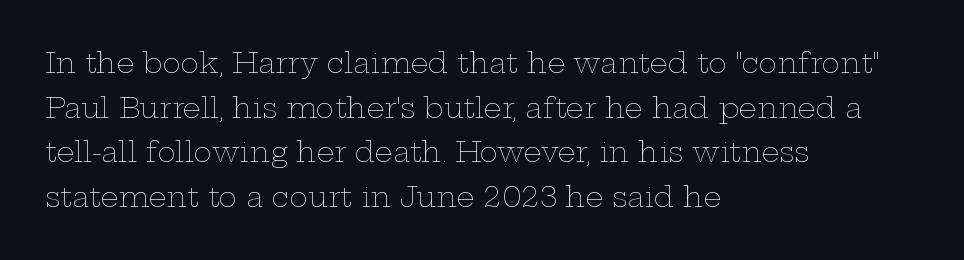
Think of a printed novel: that variable character pitch is what you see here. All the whitespace from short lines collects on the right. In terms of letterspacing, this is plain default setting. On a weight scale, this lands at 450 or below. Rows of type keep a routine distance in the vertical direction. No word sits above an underline.
